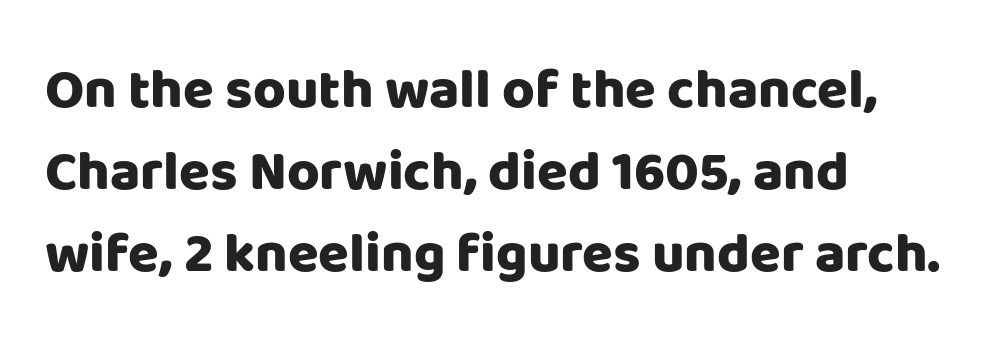
A normal amount of white space separates one row of letters from the next. Tracking value appears to be zero — textbook default spacing. Caption: multi-line text, flush left, ragged right. A bare baseline throughout the passage.
